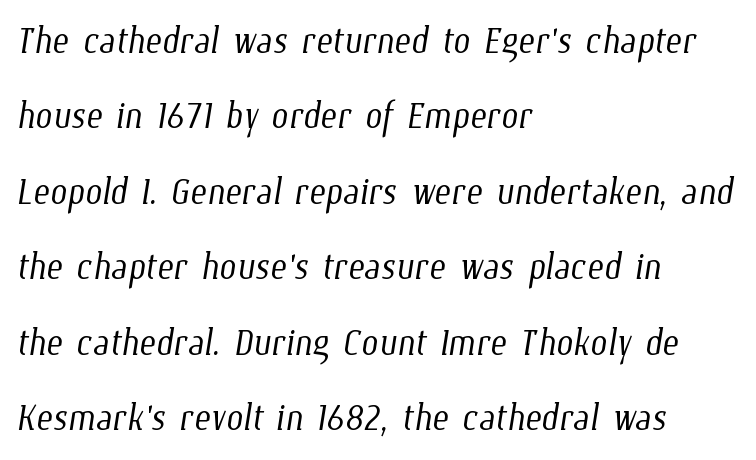
Q: Is the text bold? A: No.
Q: Is the text underlined? A: No.
Q: How is the paragraph aligned? A: Left-aligned.
Q: Is the spacing between letters normal or unusually wide? A: Normal.
Q: Is the spacing between lines tight, normal or loose? A: Normal.
Q: Width (condensed, normal, or wide)? A: Condensed.
Q: Stroke contrast? A: Low.
Q: x-height? A: Medium.
Q: Monospaced? A: No.
